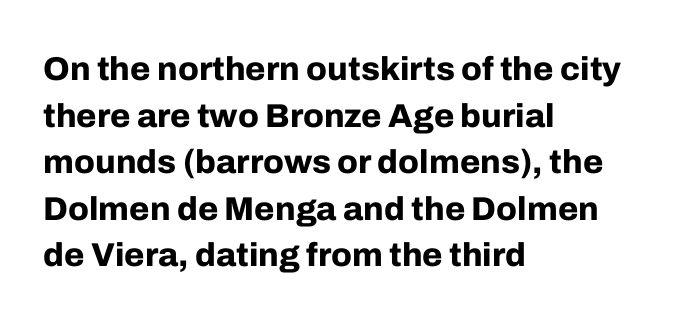
The rendering keeps characters at their native spacing. The passage is arranged the way most books set body copy — flush left. Varying glyph widths throughout — classic text-font behaviour. Typographic density is high because the face is bold.
